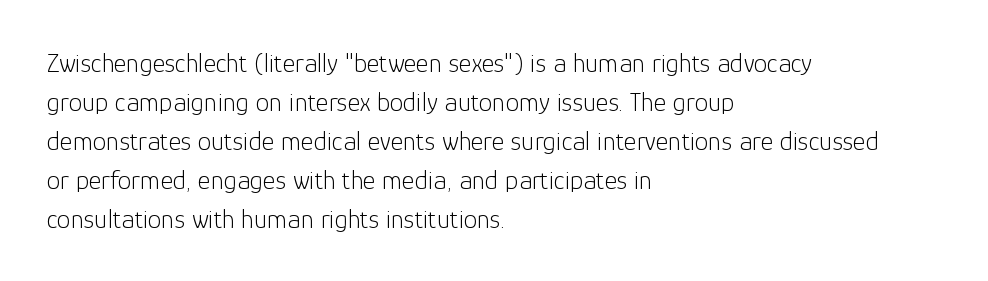
Nothing heavy about these letters — not bold at all. The block of text has a typical density, with ordinary space between rows. Posture: straight, roman, zero tilt. Quick note: underline off. The letterforms sit shoulder to shoulder at normal distance.
